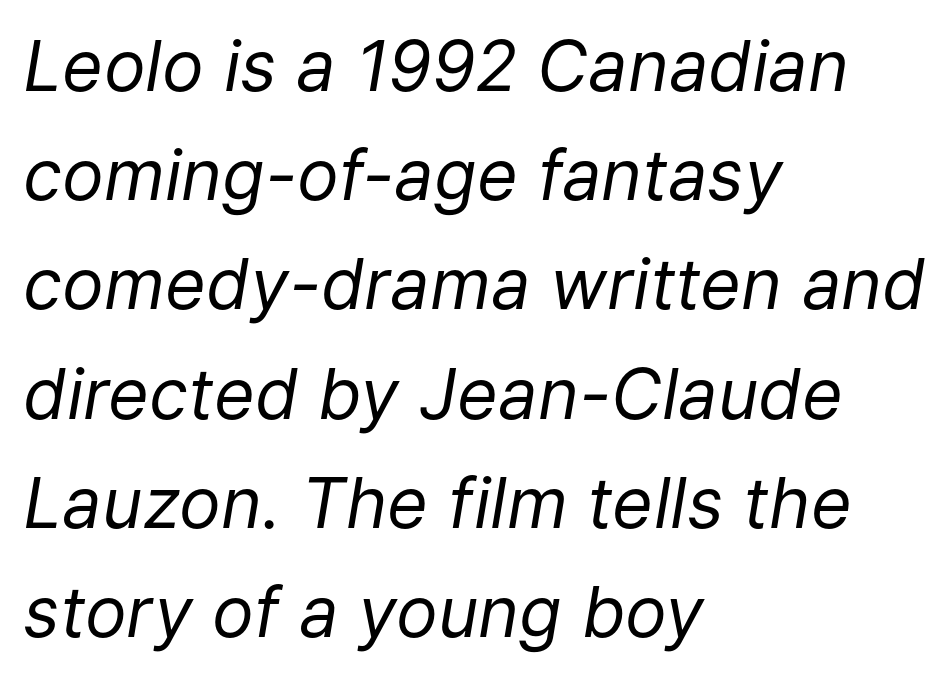
{"italic": "yes", "lean": "right", "slant_degrees": 9, "bold": "no", "weight": "regular", "width": "normal", "stroke_contrast": "low", "x_height": "medium", "monospaced": "no", "underline": "no", "align": "left", "line_spacing": "normal", "line_spacing_ratio": 1.56, "letter_spacing": "normal", "letter_spacing_em": 0.0, "glyph_px": 70}
